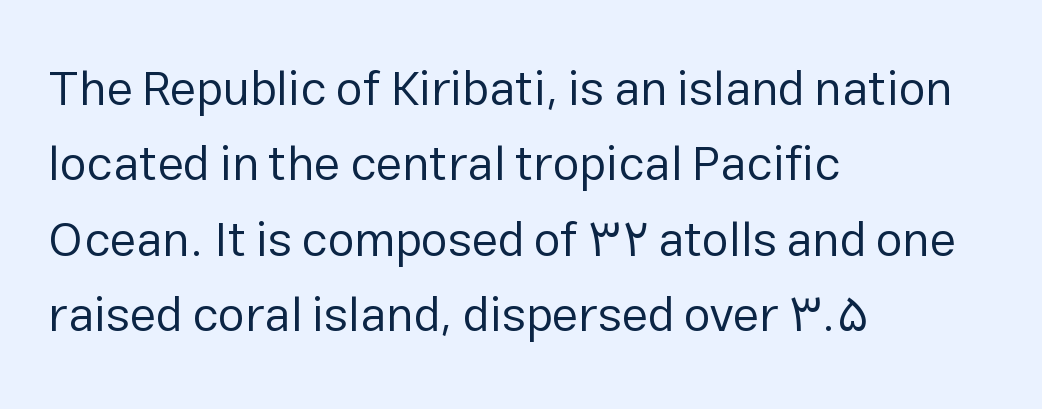
The image shows 48 px regular-weight sans-serif type, upright; set left-aligned, normal line spacing (1.57x), normal letter spacing, not underlined; low stroke contrast and a medium x-height.
